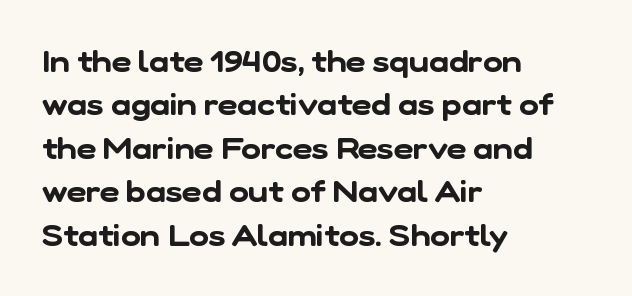
{"serif": "no", "width": "normal", "stroke_contrast": "low", "x_height": "medium", "monospaced": "no", "underline": "no", "align": "left", "line_spacing": "normal", "line_spacing_ratio": 1.45, "letter_spacing": "normal", "letter_spacing_em": 0.0, "glyph_px": 30}
